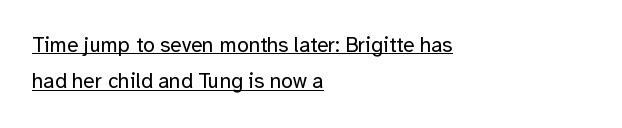
How are the letters spaced? Ordinarily, with no added tracking. A quiet, ordinary-to-light weight characterises the typeface. The lines are quadded left. This sample uses an upright cut, with every glyph sitting square on the baseline. The words here are underlined.
